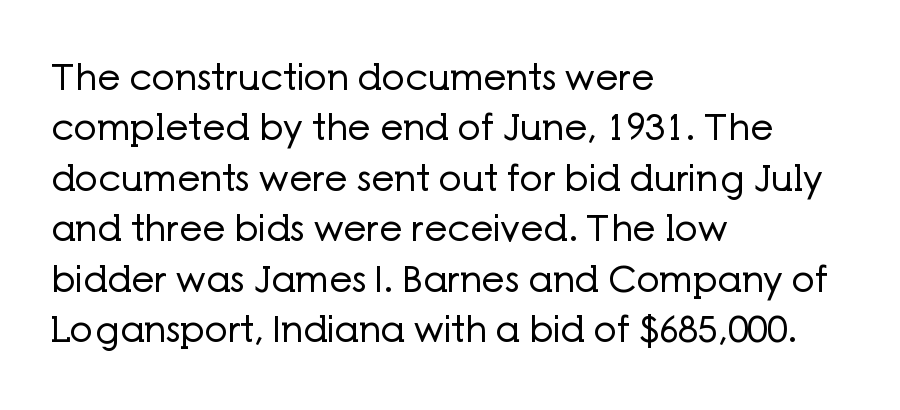
{"serif": "no", "italic": "no", "bold": "no", "weight": "regular", "width": "normal", "stroke_contrast": "low", "x_height": "medium", "monospaced": "no", "underline": "no", "align": "left", "line_spacing": "normal", "line_spacing_ratio": 1.4, "letter_spacing": "normal", "letter_spacing_em": 0.0, "glyph_px": 36}
